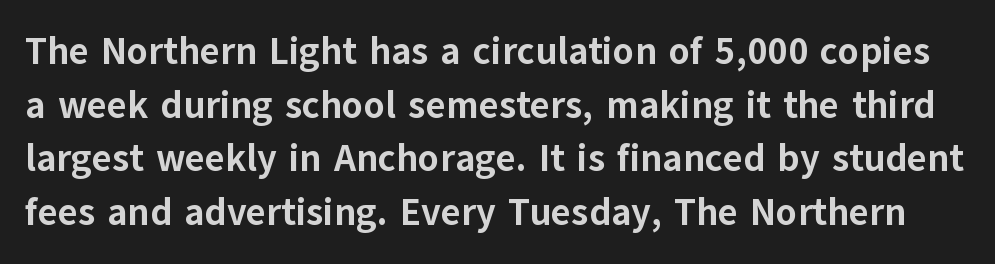
Q: Is the text bold? A: Yes.
Q: Is the text italic (slanted)? A: No, it is upright.
Q: Is the typeface a serif or a sans-serif typeface? A: Sans-serif.
Q: Is the text underlined? A: No.
Q: Is the spacing between letters normal or unusually wide? A: Normal.
Q: Is the spacing between lines tight, normal or loose? A: Normal.
Q: Width (condensed, normal, or wide)? A: Normal.
Q: Stroke contrast? A: Low.
Q: x-height? A: Medium.
Q: Monospaced? A: No.
